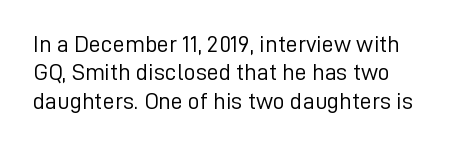
Is there any slant? The stems are plumb. Is the type heavy? It reads as light-to-regular instead. The rendering keeps characters at their native spacing. The baseline area is clear.
